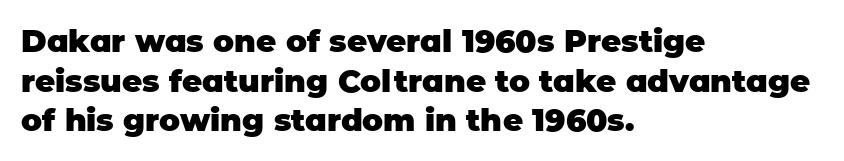
The image shows 31 px heavy sans-serif type, upright; set left-aligned, normal line spacing (1.28x), normal letter spacing, not underlined; low stroke contrast and a large x-height.
